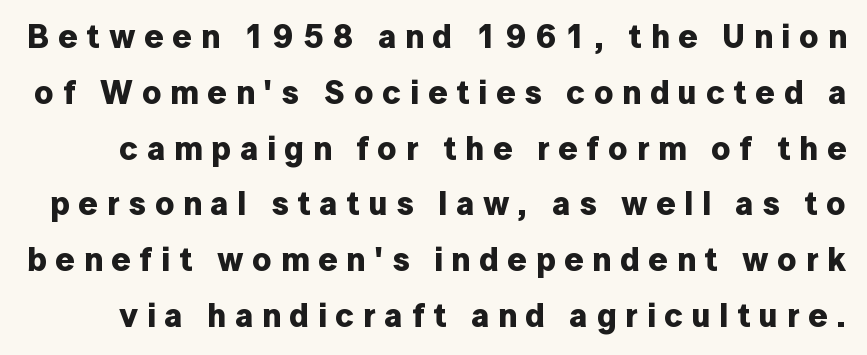
The image shows 33 px bold sans-serif type, upright; set normal line spacing (1.69x), unusually wide letter spacing (+0.27 em), not underlined; low stroke contrast and a medium x-height.
